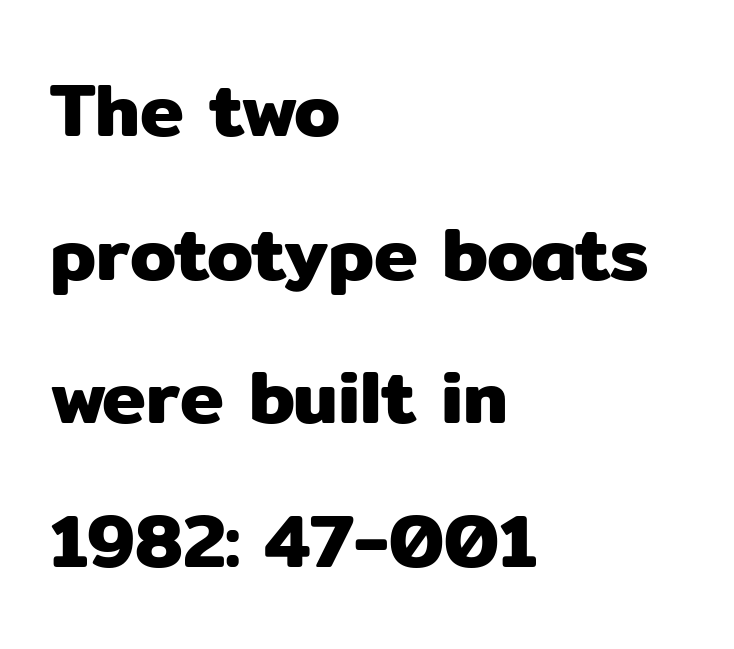
Q: Is the text italic (slanted)? A: No, it is upright.
Q: Is the typeface a serif or a sans-serif typeface? A: Sans-serif.
Q: Is the text underlined? A: No.
Q: How is the paragraph aligned? A: Left-aligned.
Q: Is the spacing between letters normal or unusually wide? A: Normal.
Q: Is the spacing between lines tight, normal or loose? A: Loose.
Q: Width (condensed, normal, or wide)? A: Normal.
Q: Stroke contrast? A: Low.
Q: x-height? A: Medium.
Q: Monospaced? A: No.
